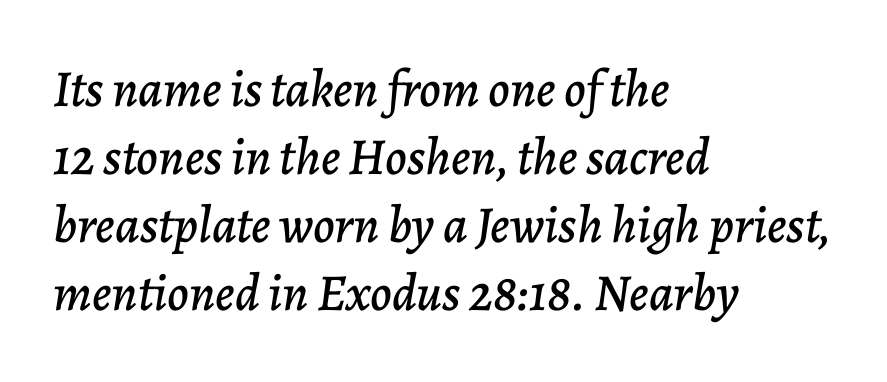
Q: Is the text italic (slanted)? A: Yes, it leans right by about 7 degrees.
Q: Is the text underlined? A: No.
Q: How is the paragraph aligned? A: Left-aligned.
Q: Is the spacing between letters normal or unusually wide? A: Normal.
Q: Is the spacing between lines tight, normal or loose? A: Normal.
Q: Width (condensed, normal, or wide)? A: Normal.
Q: Stroke contrast? A: Low.
Q: x-height? A: Medium.
Q: Monospaced? A: No.
